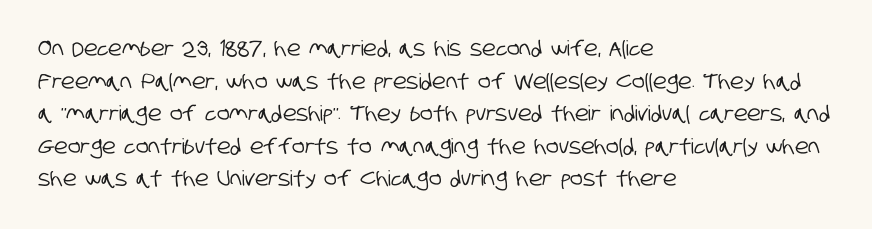
{"underline": "no", "align": "left", "line_spacing": "normal", "line_spacing_ratio": 1.55, "letter_spacing": "normal", "letter_spacing_em": 0.0, "glyph_px": 21}
